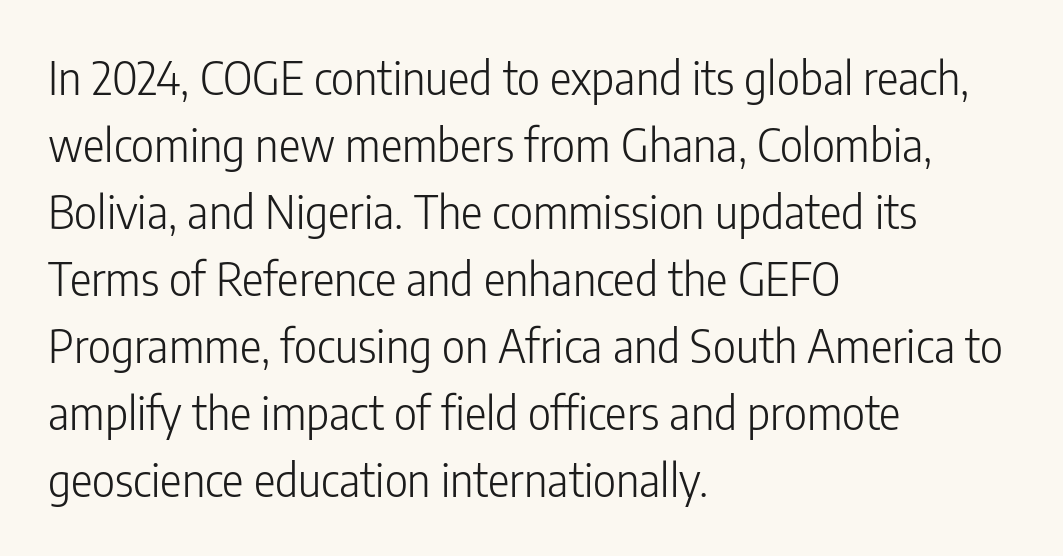
{"serif": "no", "italic": "no", "bold": "no", "weight": "light", "width": "condensed", "stroke_contrast": "low", "x_height": "medium", "monospaced": "no", "underline": "no", "align": "left", "line_spacing": "normal", "line_spacing_ratio": 1.49, "letter_spacing": "normal", "letter_spacing_em": 0.0, "glyph_px": 45}
